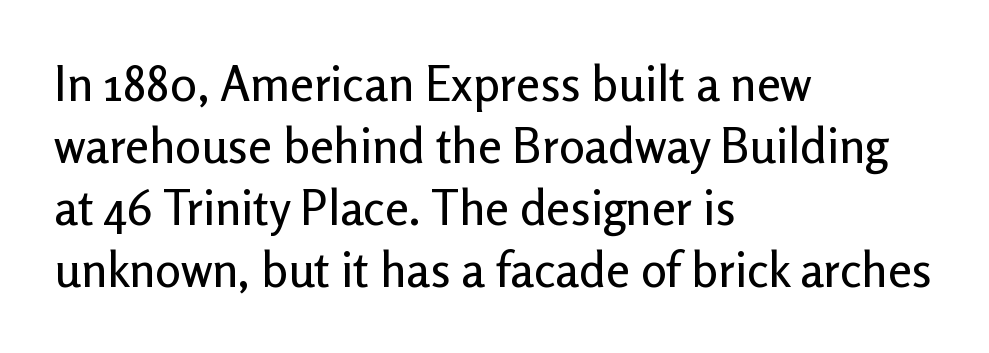
Q: Is the text italic (slanted)? A: No, it is upright.
Q: Is the typeface a serif or a sans-serif typeface? A: Sans-serif.
Q: Is the text underlined? A: No.
Q: How is the paragraph aligned? A: Left-aligned.
Q: Is the spacing between letters normal or unusually wide? A: Normal.
Q: Is the spacing between lines tight, normal or loose? A: Normal.
Q: Width (condensed, normal, or wide)? A: Normal.
Q: Stroke contrast? A: Low.
Q: x-height? A: Medium.
Q: Monospaced? A: No.
